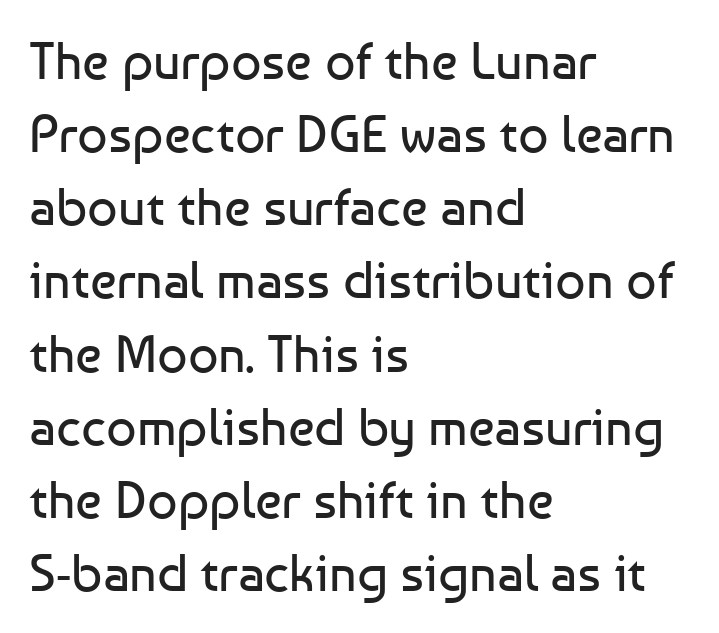
Nothing sits at the stroke ends, so this counts as sans-serif. This is the regular roman posture of the typeface. The horizontal fit of the characters is conventional and even. Weight: not bold — regular or lighter. Varying glyph widths throughout — classic text-font behaviour.
